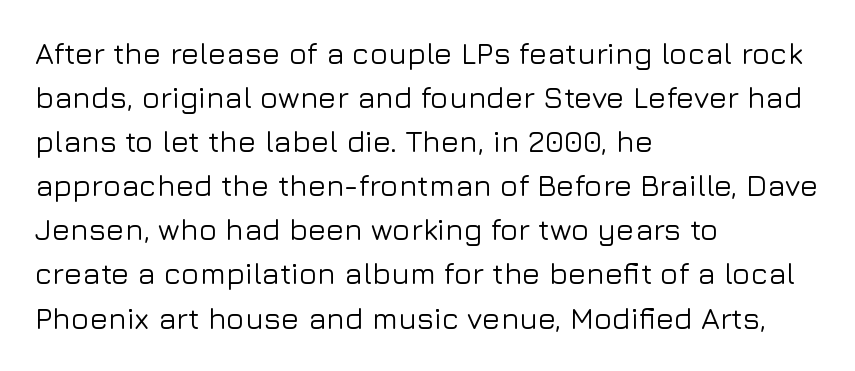
The zone under the glyphs is completely vacant. Nothing unusual about the tracking: characters are spaced as the font intends. Regular leading. Each letter keeps its own natural width here, so spacing adapts to shape.
